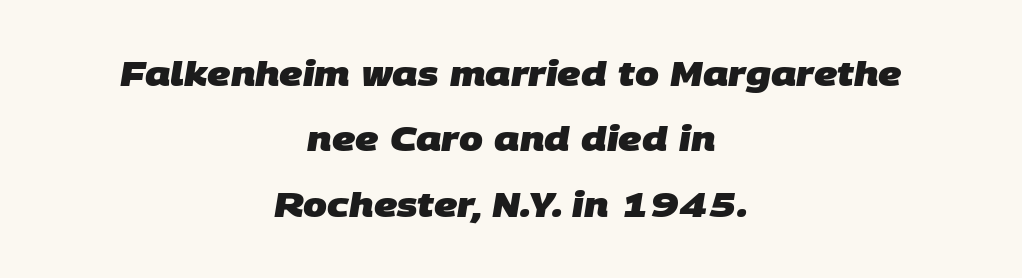
Spacing verdict: proportional, widths tailored to each character. The space between consecutive lines is lavish. The face used here is rendered with its standard letterfit. The passage shown is typeset with a sans-serif family.
